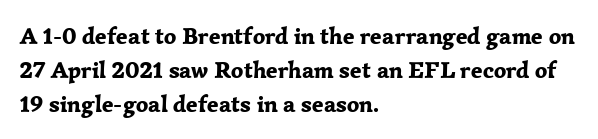
{"italic": "no", "bold": "yes", "underline": "no", "align": "left", "line_spacing": "normal", "line_spacing_ratio": 1.41, "letter_spacing": "normal", "letter_spacing_em": 0.0, "glyph_px": 24}
